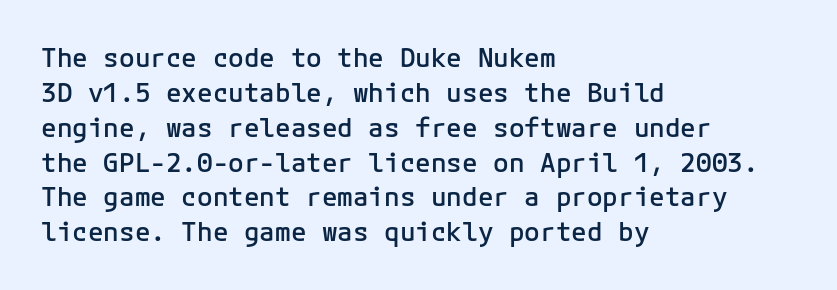
Q: Is the text bold? A: Semi-bold.
Q: Is the text italic (slanted)? A: No, it is upright.
Q: Is the text underlined? A: No.
Q: How is the paragraph aligned? A: Left-aligned.
Q: Is the spacing between letters normal or unusually wide? A: Normal.
Q: Is the spacing between lines tight, normal or loose? A: Normal.
